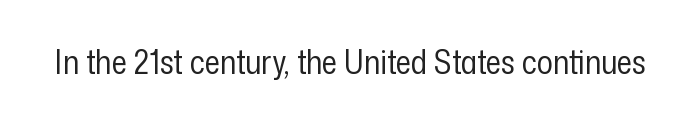
{"serif": "no", "italic": "no", "bold": "no", "weight": "regular", "width": "condensed", "stroke_contrast": "low", "x_height": "medium", "monospaced": "no", "underline": "no", "letter_spacing": "normal", "letter_spacing_em": 0.0, "glyph_px": 33}
